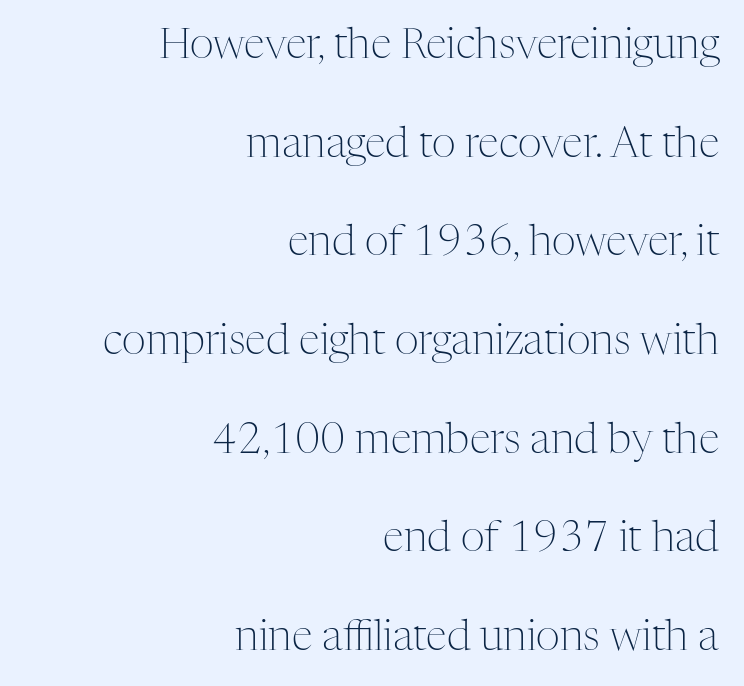
The image shows 42 px light serif type, upright; set right-aligned, loose line spacing (2.35x), normal letter spacing, not underlined; medium stroke contrast and a medium x-height.
